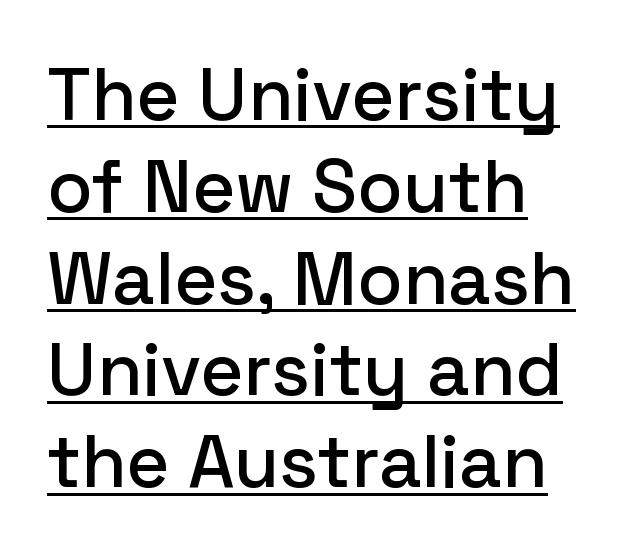
Nothing sits at the stroke ends, so this counts as sans-serif. You could not count columns in this text — the font is proportionally spaced. What decoration does the sample have? An underline. If you drew a line through each stem, it would be perfectly vertical. The paragraph shown leans on its left margin. This sample uses plain, unmodified letter spacing.
